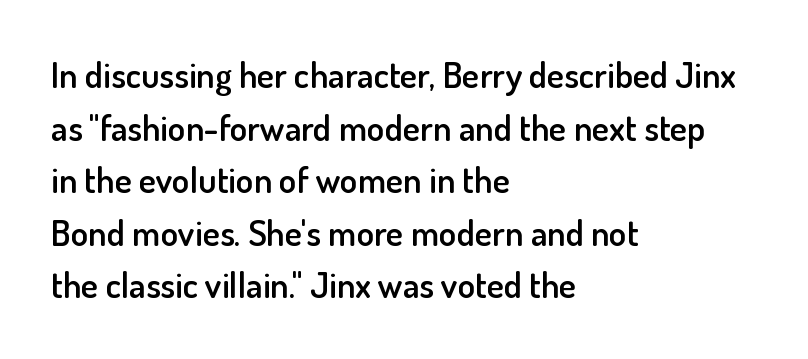
The image shows 36 px semibold sans-serif type, upright; set left-aligned, normal line spacing (1.46x), normal letter spacing, not underlined; low stroke contrast and a small x-height.
